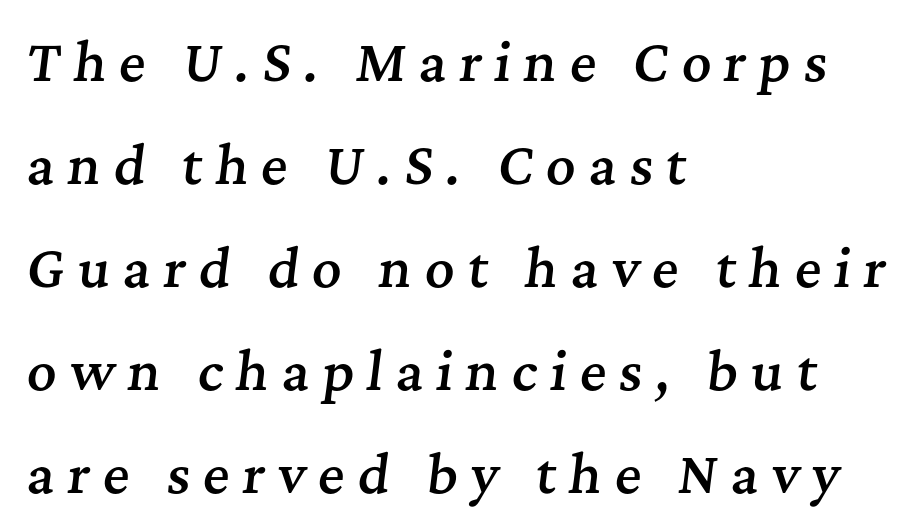
Q: Is the text bold? A: Semi-bold.
Q: Is the text italic (slanted)? A: Yes, it leans right by about 7 degrees.
Q: Is the typeface a serif or a sans-serif typeface? A: Serif.
Q: Is the text underlined? A: No.
Q: How is the paragraph aligned? A: Left-aligned.
Q: Is the spacing between letters normal or unusually wide? A: Unusually wide.
Q: Is the spacing between lines tight, normal or loose? A: Loose.
Q: Width (condensed, normal, or wide)? A: Normal.
Q: Stroke contrast? A: Medium.
Q: x-height? A: Medium.
Q: Monospaced? A: No.
